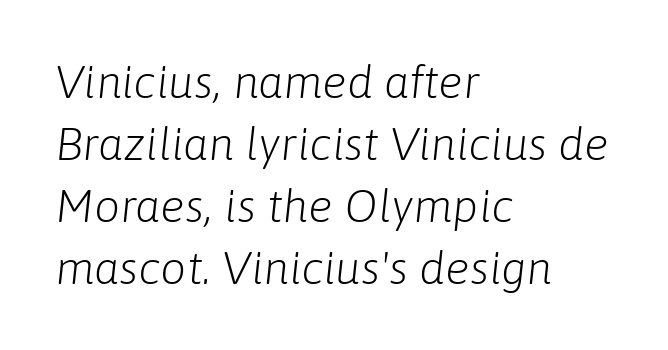
{"italic": "yes", "lean": "right", "slant_degrees": 6, "bold": "no", "weight": "light", "width": "normal", "stroke_contrast": "low", "x_height": "medium", "monospaced": "no", "underline": "no", "align": "left", "line_spacing": "normal", "line_spacing_ratio": 1.35, "letter_spacing": "normal", "letter_spacing_em": 0.0, "glyph_px": 46}
